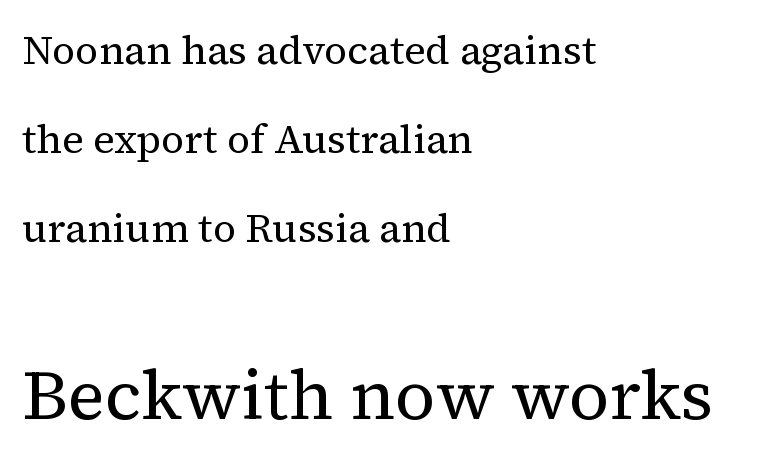
{"serif": "yes", "italic": "no", "bold": "no", "weight": "regular", "width": "normal", "stroke_contrast": "medium", "x_height": "medium", "monospaced": "no", "underline": "no", "align": "left", "line_spacing": "loose", "line_spacing_ratio": 2.23, "letter_spacing": "normal", "letter_spacing_em": 0.0, "larger_block": "second", "size_ratio": 1.75, "glyph_px": 70}
